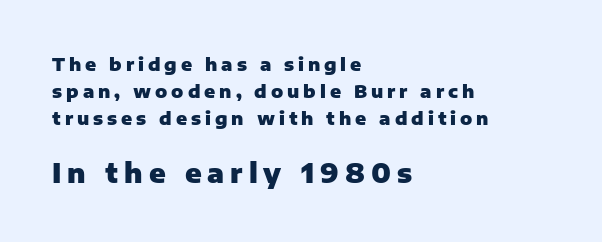
{"italic": "no", "bold": "yes", "underline": "no", "align": "left", "line_spacing": "normal", "line_spacing_ratio": 1.51, "letter_spacing": "wide", "letter_spacing_em": 0.22, "larger_block": "second", "size_ratio": 1.5, "glyph_px": 27}
